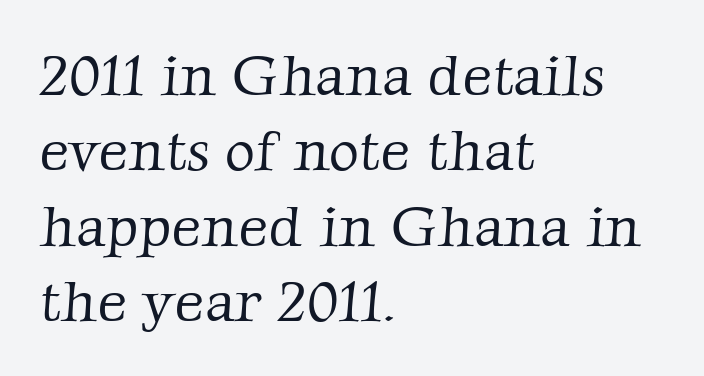
{"serif": "yes", "bold": "no", "weight": "light", "width": "normal", "stroke_contrast": "low", "x_height": "medium", "monospaced": "no", "underline": "no", "align": "left", "line_spacing": "normal", "line_spacing_ratio": 1.3, "letter_spacing": "normal", "letter_spacing_em": 0.0, "glyph_px": 58}
